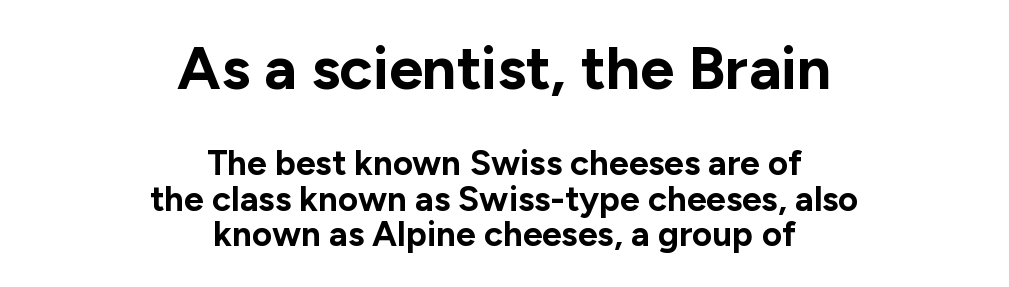
{"serif": "no", "italic": "no", "bold": "yes", "weight": "bold", "width": "normal", "stroke_contrast": "low", "x_height": "medium", "monospaced": "no", "underline": "no", "align": "center", "line_spacing": "tight", "line_spacing_ratio": 1.01, "letter_spacing": "normal", "letter_spacing_em": 0.0, "larger_block": "first", "size_ratio": 1.74, "glyph_px": 61}
